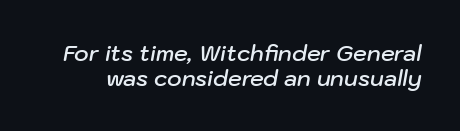
This is oblique type, the kind used for emphasis or titles. Line spacing here is tight. Unmarked baselines from the first word to the last. How heavy is the stroke? Medium-heavy — a semibold, shy of bold. Honestly, the letter spacing is just normal — you wouldn't notice it.
